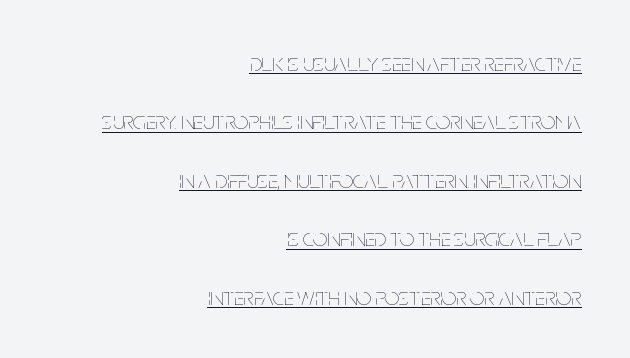
There is no visible air inserted between adjacent glyphs. Students, observe: this is what heavily led, spacious text looks like. Line ends are locked; line starts wander. Ordinary non-slanted type is in use. Weight: in the light-to-regular range.
